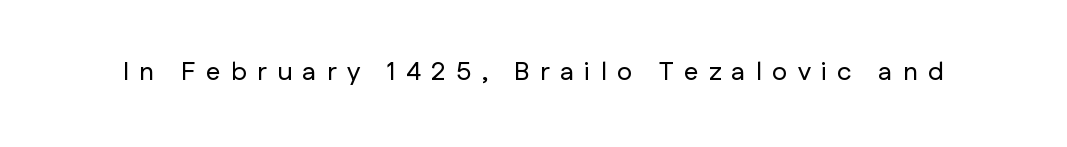
The image shows 26 px text type, upright; set unusually wide letter spacing (+0.4 em), not underlined.
